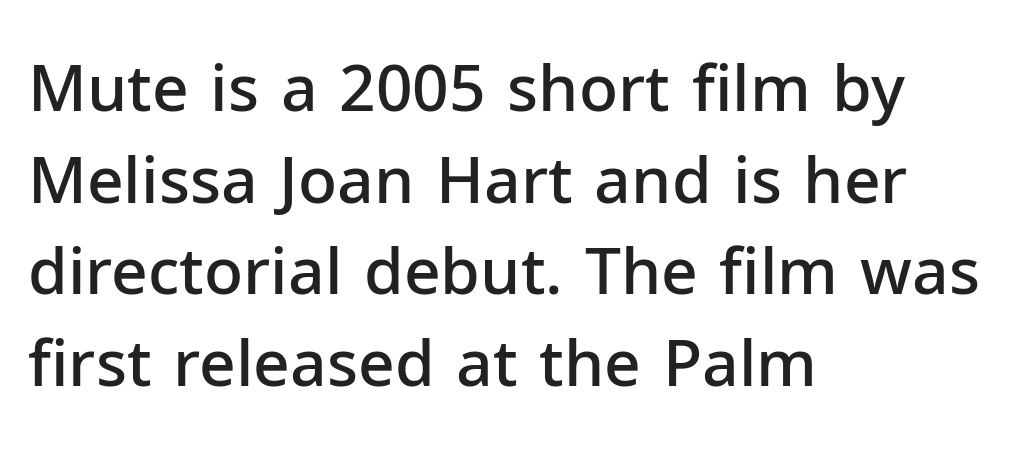
The image shows 64 px semibold sans-serif type, upright; set left-aligned, normal line spacing (1.43x), normal letter spacing, not underlined; low stroke contrast and a medium x-height.
